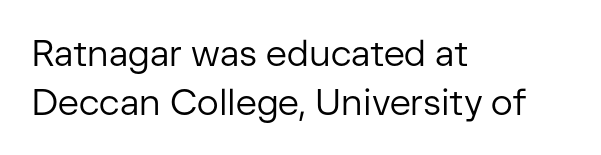
The image shows 36 px regular-weight sans-serif type, upright; set left-aligned, normal line spacing (1.36x), normal letter spacing, not underlined; low stroke contrast and a medium x-height.
